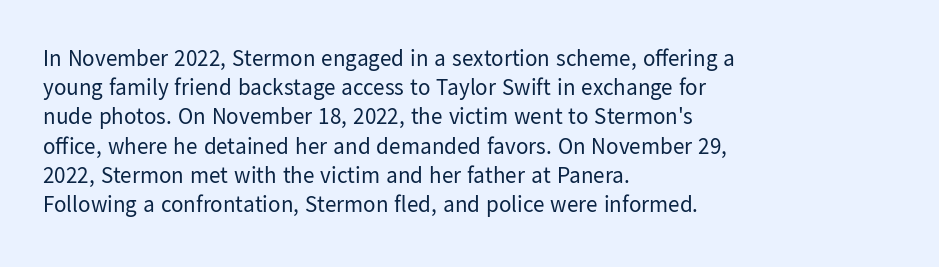
Nothing unusual about the tracking: characters are spaced as the font intends. Caption: multi-line text, flush left, ragged right. How would I describe the line gaps? Plain and ordinary. Unbolded letterforms with no extra heft.
